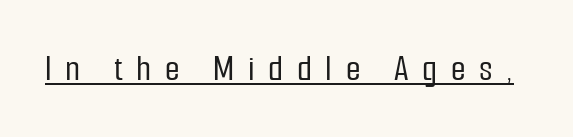
The image shows 38 px condensed sans-serif type, upright; set unusually wide letter spacing (+0.36 em), underlined; low stroke contrast and a medium x-height.
